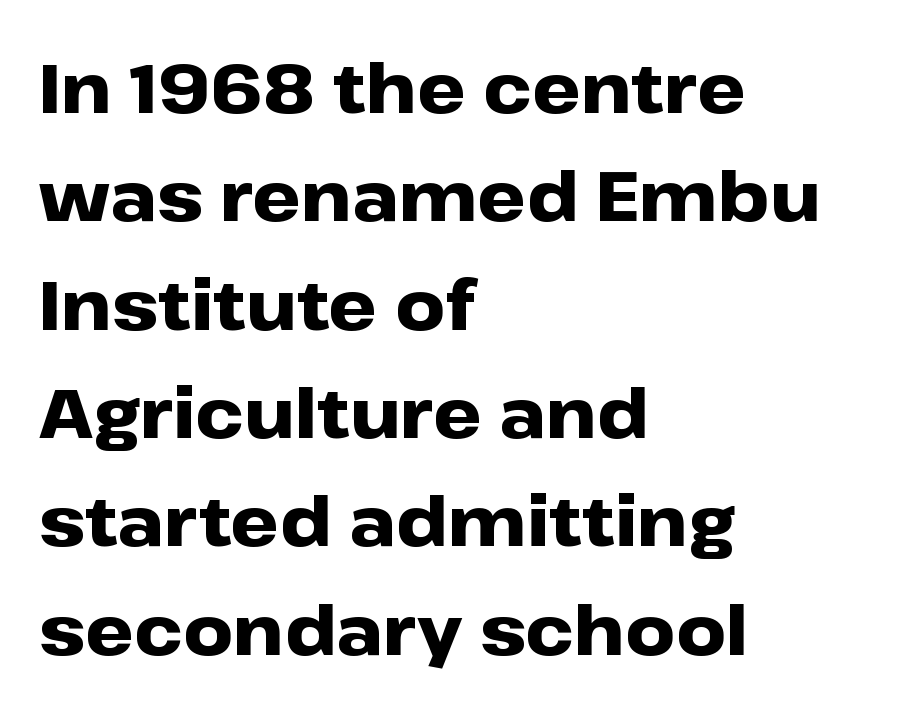
{"serif": "no", "italic": "no", "bold": "yes", "weight": "heavy", "width": "wide", "stroke_contrast": "low", "x_height": "medium", "monospaced": "no", "underline": "no", "align": "left", "line_spacing": "normal", "line_spacing_ratio": 1.57, "letter_spacing": "normal", "letter_spacing_em": 0.0, "glyph_px": 69}
